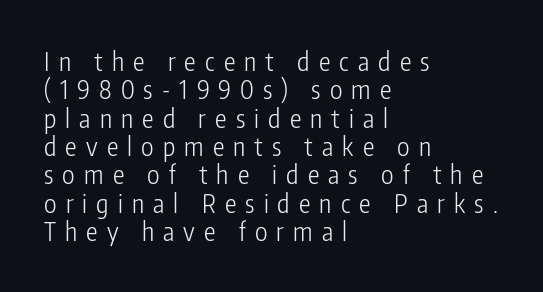
The letters are spread apart with noticeably loose tracking. In CSS terms this would be text-align: left. Quick note: underline off. Does the leading feel generous? Not at all — it's pinched. On a weight scale, this lands at 450 or below. Unlike italic type, these characters show no tilt at all.
